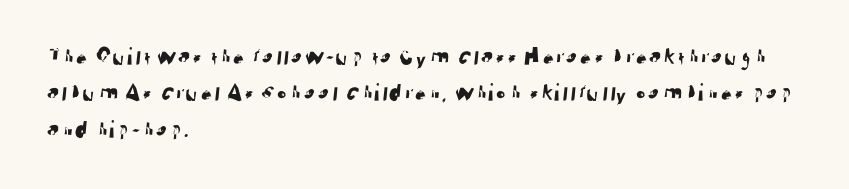
Quick note: interline space is typical. In CSS terms this would be text-align: left. Tracking here is standard; glyphs follow each other at the usual distance. Glance below the letters and you will spot only blank space.
